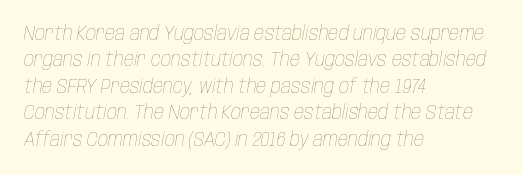
Slanted lettering throughout. Counters stay open thanks to moderate or lighter strokes. Regular leading. Alignment: flush left.
